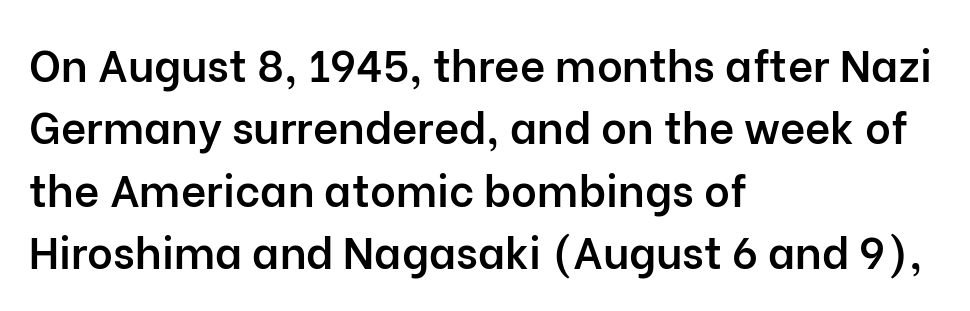
Q: Is the text bold? A: Semi-bold.
Q: Is the text italic (slanted)? A: No, it is upright.
Q: Is the typeface a serif or a sans-serif typeface? A: Sans-serif.
Q: Is the text underlined? A: No.
Q: How is the paragraph aligned? A: Left-aligned.
Q: Is the spacing between letters normal or unusually wide? A: Normal.
Q: Is the spacing between lines tight, normal or loose? A: Normal.
Q: Width (condensed, normal, or wide)? A: Normal.
Q: Stroke contrast? A: Low.
Q: x-height? A: Medium.
Q: Monospaced? A: No.
